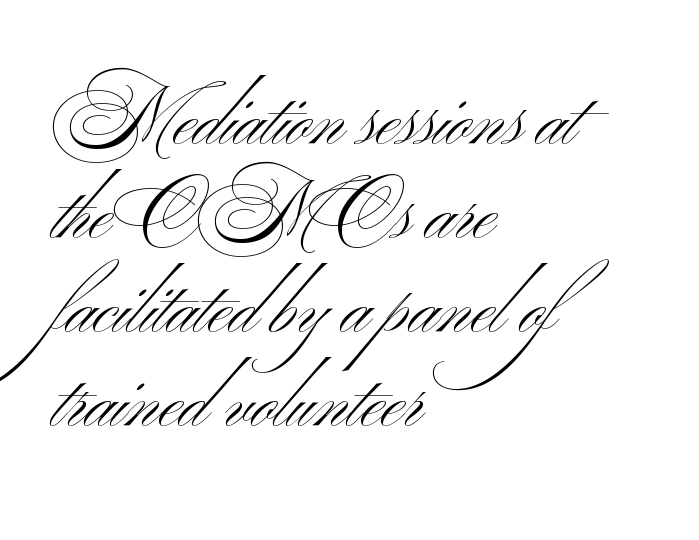
Summary of weight: not heavy and not bold. These lines keep a tight, regular rhythm from letter to letter. The rendering shows plain stroke endings on the letterforms — a sans-serif design. The paragraph shown leans on its left margin. Looks like regular typesetting: each glyph gets only the width it needs. No word sits above an underline.
